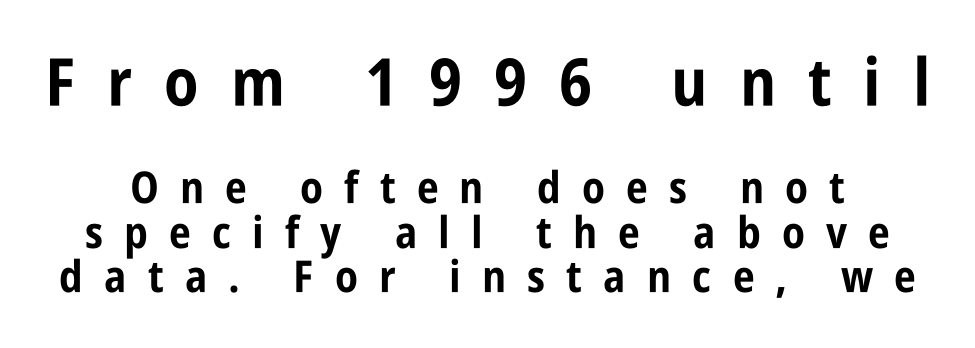
{"serif": "no", "italic": "no", "bold": "yes", "weight": "bold", "width": "condensed", "stroke_contrast": "low", "x_height": "large", "monospaced": "no", "underline": "no", "line_spacing": "tight", "line_spacing_ratio": 1.01, "letter_spacing": "wide", "letter_spacing_em": 0.48, "larger_block": "first", "size_ratio": 1.5, "glyph_px": 66}
